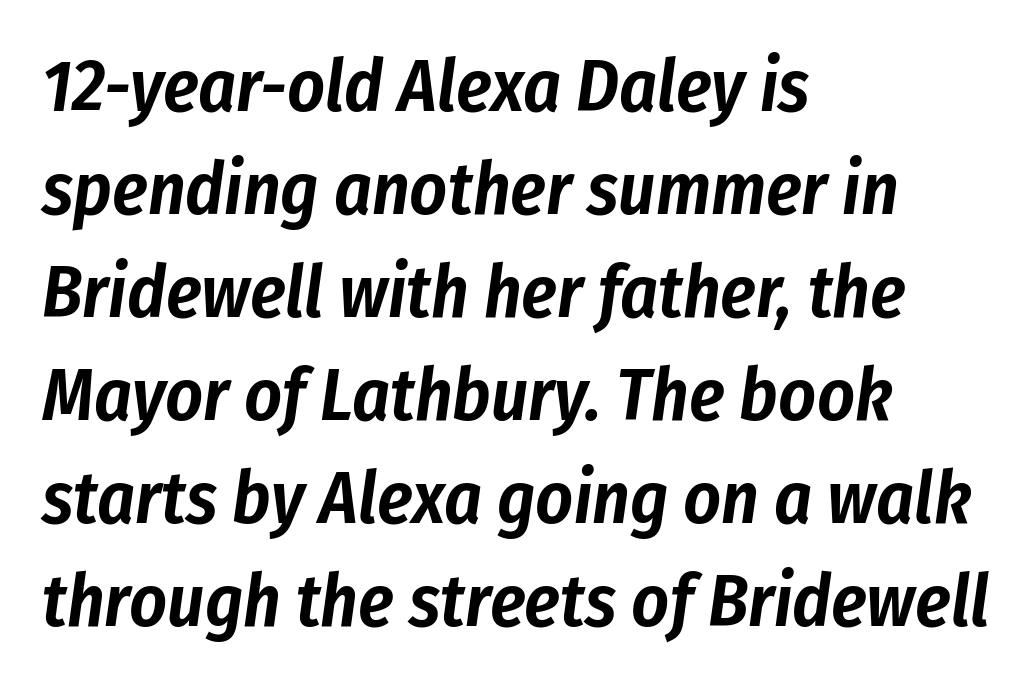
Is this a fixed-width face? No — the glyphs have proportional, varying widths. The gaps between neighbouring characters are ordinary and unremarkable. In terms of leading, this rendering sits right in the middle. Underline: absent.
